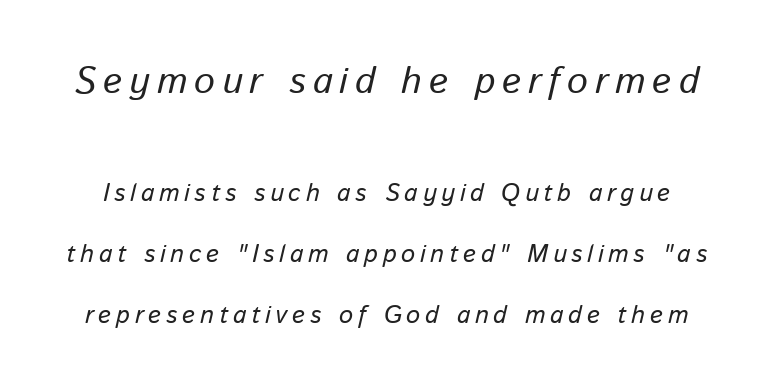
The image shows 37 px text type, italic (leaning right); set loose line spacing (2.44x), not underlined; the first (top) block is 1.48x larger; low stroke contrast and a medium x-height.
